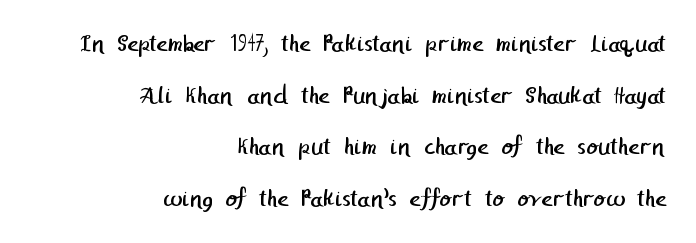
Q: Is the text bold? A: No.
Q: Is the text underlined? A: No.
Q: How is the paragraph aligned? A: Right-aligned.
Q: Is the spacing between letters normal or unusually wide? A: Normal.
Q: Is the spacing between lines tight, normal or loose? A: Loose.
